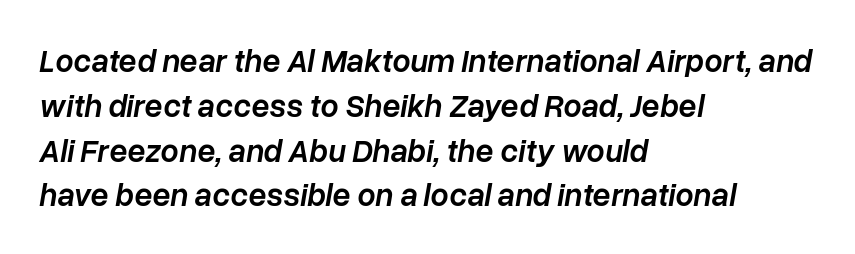
Q: Is the text bold? A: Semi-bold.
Q: Is the text italic (slanted)? A: Yes, it leans right by about 10 degrees.
Q: Is the text underlined? A: No.
Q: How is the paragraph aligned? A: Left-aligned.
Q: Is the spacing between letters normal or unusually wide? A: Normal.
Q: Is the spacing between lines tight, normal or loose? A: Normal.
Q: Width (condensed, normal, or wide)? A: Normal.
Q: Stroke contrast? A: Low.
Q: x-height? A: Medium.
Q: Monospaced? A: No.
